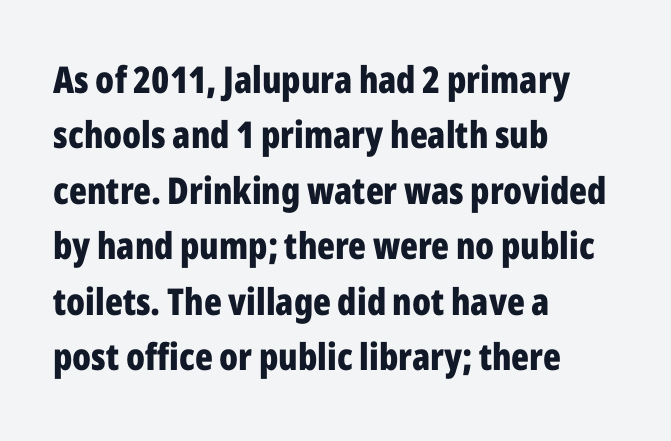
Q: Is the text bold? A: Yes.
Q: Is the text italic (slanted)? A: No, it is upright.
Q: Is the typeface a serif or a sans-serif typeface? A: Sans-serif.
Q: Is the text underlined? A: No.
Q: How is the paragraph aligned? A: Left-aligned.
Q: Is the spacing between letters normal or unusually wide? A: Normal.
Q: Is the spacing between lines tight, normal or loose? A: Normal.
Q: Width (condensed, normal, or wide)? A: Condensed.
Q: Stroke contrast? A: Low.
Q: x-height? A: Medium.
Q: Monospaced? A: No.
